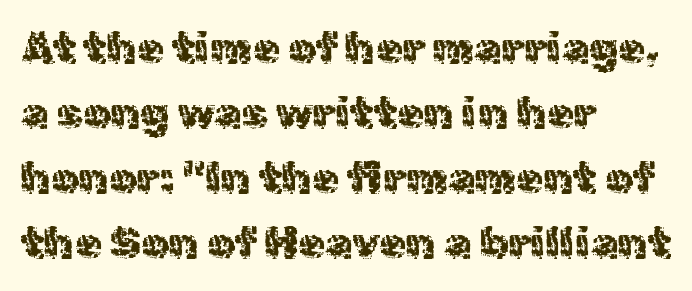
Q: Is the text bold? A: No.
Q: Is the text italic (slanted)? A: No, it is upright.
Q: Is the typeface a serif or a sans-serif typeface? A: Sans-serif.
Q: Is the text underlined? A: No.
Q: How is the paragraph aligned? A: Left-aligned.
Q: Is the spacing between letters normal or unusually wide? A: Normal.
Q: Is the spacing between lines tight, normal or loose? A: Normal.
Q: Width (condensed, normal, or wide)? A: Normal.
Q: x-height? A: Medium.
Q: Monospaced? A: No.
